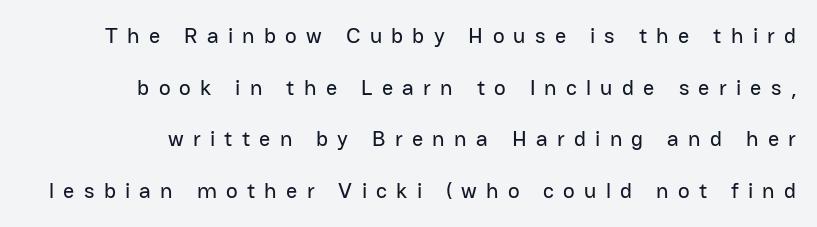
{"italic": "no", "underline": "no", "align": "right", "line_spacing": "loose", "line_spacing_ratio": 2.35, "letter_spacing": "wide", "letter_spacing_em": 0.42, "glyph_px": 22}
